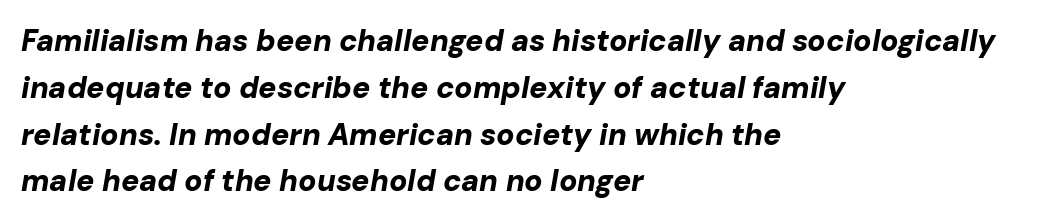
Each new line begins a customary step beneath the previous one. Inter-character spacing is left at the font's built-in metrics. The paragraph shown leans on its left margin. The passage shown is typed in a proportional face where columns would drift.
